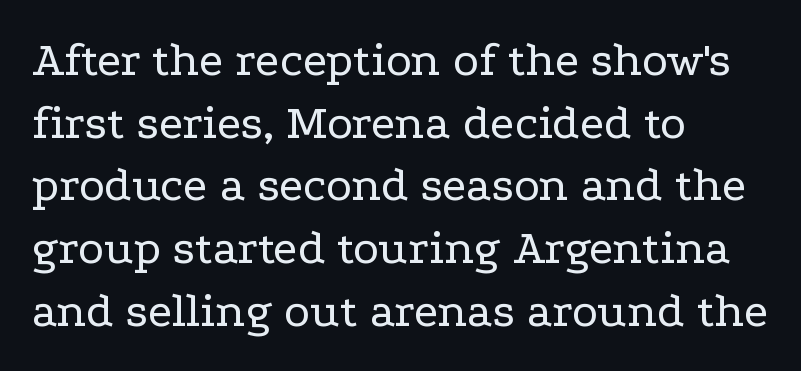
{"serif": "yes", "italic": "no", "bold": "no", "weight": "regular", "width": "wide", "stroke_contrast": "low", "x_height": "medium", "monospaced": "no", "underline": "no", "align": "left", "line_spacing": "normal", "line_spacing_ratio": 1.28, "letter_spacing": "normal", "letter_spacing_em": 0.0, "glyph_px": 49}
